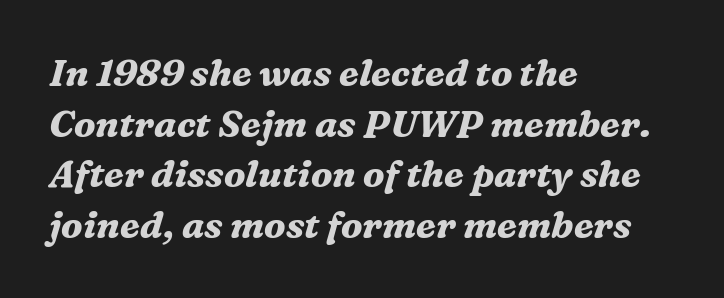
{"serif": "yes", "italic": "yes", "lean": "right", "slant_degrees": 16, "bold": "yes", "weight": "bold", "width": "normal", "stroke_contrast": "medium", "x_height": "medium", "monospaced": "no", "underline": "no", "align": "left", "line_spacing": "normal", "line_spacing_ratio": 1.37, "letter_spacing": "normal", "letter_spacing_em": 0.0, "glyph_px": 37}
